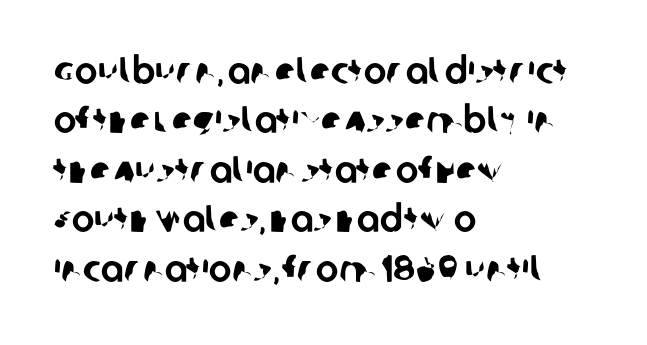
Q: Is the typeface a serif or a sans-serif typeface? A: Sans-serif.
Q: Is the text underlined? A: No.
Q: How is the paragraph aligned? A: Left-aligned.
Q: Is the spacing between letters normal or unusually wide? A: Normal.
Q: Is the spacing between lines tight, normal or loose? A: Normal.
Q: Width (condensed, normal, or wide)? A: Normal.
Q: Stroke contrast? A: Low.
Q: x-height? A: Large.
Q: Monospaced? A: No.
